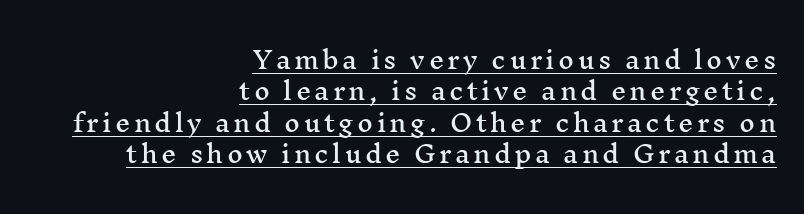
The setting favours the right margin, as signatures and pull-quotes sometimes do. If you drew a line through each stem, it would be perfectly vertical. Line spacing here is normal. This rendering features underlined lettering.
